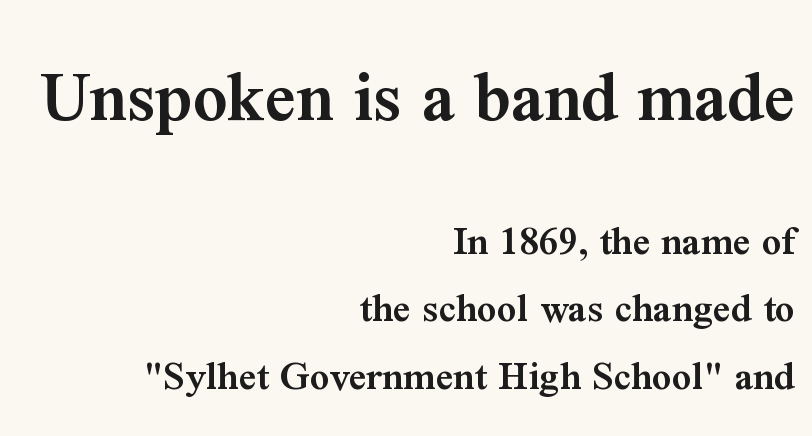
Slightly chunky letters — semibold, I'd say, not full bold. Characters remain perfectly vertical along every line. Letter spacing: default. Does the bottom block carry the larger type? No, the top block does. Does the leading feel generous? No, just average. Unmarked baselines from the first word to the last.
